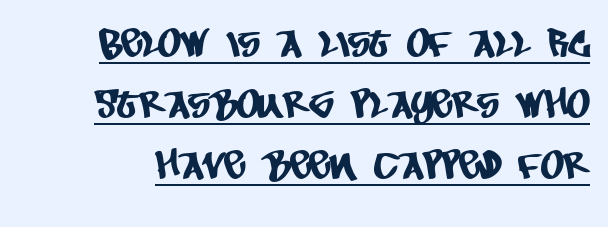
Q: Is the typeface a serif or a sans-serif typeface? A: Sans-serif.
Q: Is the text underlined? A: Yes.
Q: Is the spacing between letters normal or unusually wide? A: Normal.
Q: Is the spacing between lines tight, normal or loose? A: Normal.
Q: Width (condensed, normal, or wide)? A: Condensed.
Q: Stroke contrast? A: Low.
Q: x-height? A: Large.
Q: Monospaced? A: No.
